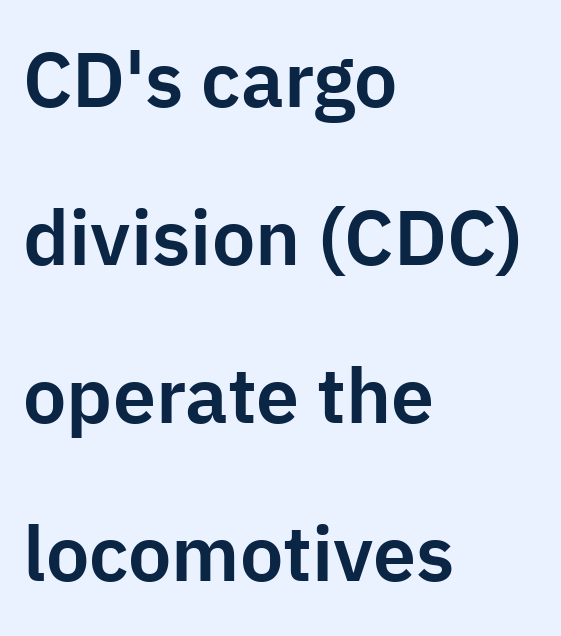
The image shows 77 px sans-serif type, upright; set left-aligned, loose line spacing (2.05x), normal letter spacing, not underlined; low stroke contrast and a medium x-height.
